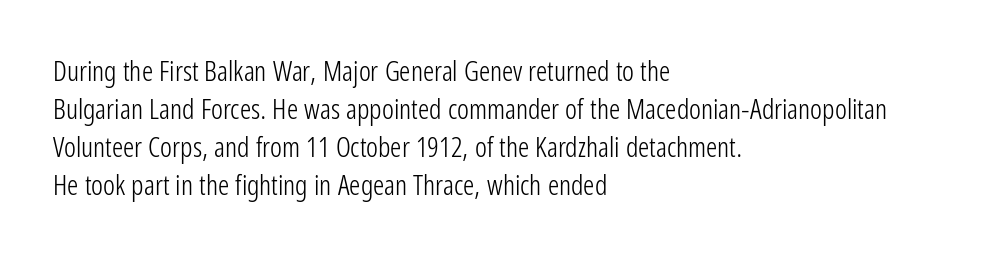
Leading matches the norm, producing a regular column. There is no visible air inserted between adjacent glyphs. When letters stand straight like this, we call the style roman or upright. Character widths vary here, with narrow letters taking less room than wide ones. This reads as an unemphasized weight, regular at the heaviest.
